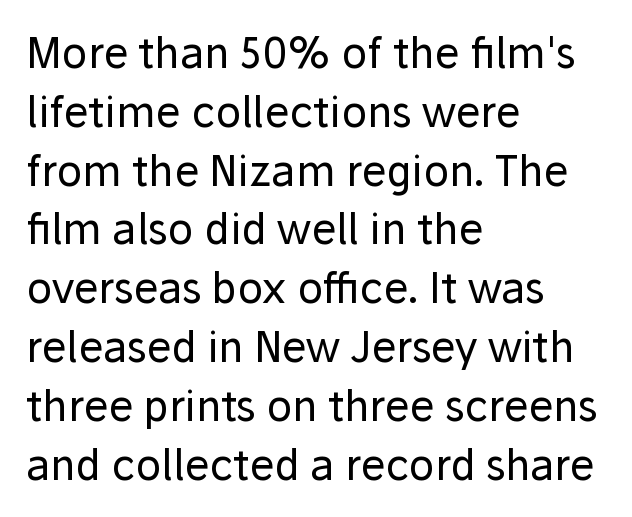
The image shows 42 px regular-weight sans-serif type, upright; set left-aligned, normal line spacing (1.4x), normal letter spacing, not underlined; low stroke contrast and a medium x-height.
